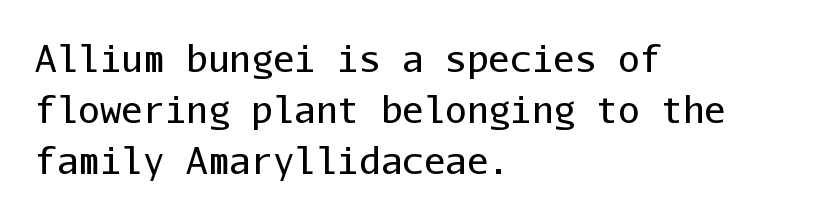
The image shows 36 px regular-weight sans-serif type, upright, monospaced; set left-aligned, normal line spacing (1.41x), normal letter spacing, not underlined; low stroke contrast and a medium x-height.
